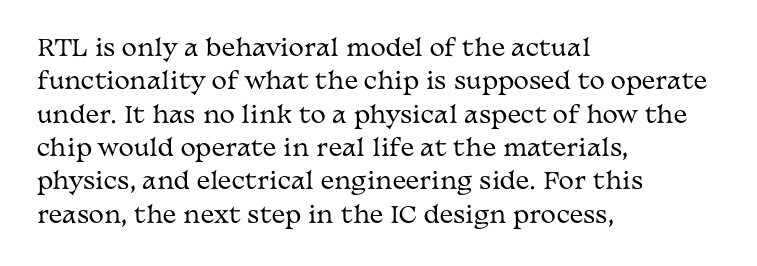
The image shows 23 px text type, upright; set left-aligned, normal line spacing (1.45x), normal letter spacing, not underlined.
